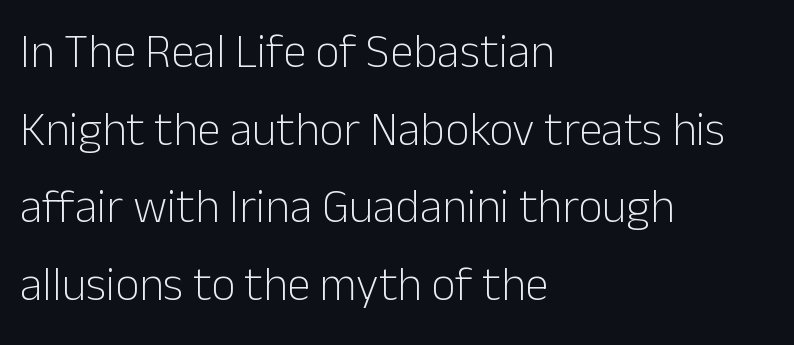
Q: Is the text bold? A: No.
Q: Is the text italic (slanted)? A: No, it is upright.
Q: Is the typeface a serif or a sans-serif typeface? A: Sans-serif.
Q: Is the text underlined? A: No.
Q: How is the paragraph aligned? A: Left-aligned.
Q: Is the spacing between letters normal or unusually wide? A: Normal.
Q: Is the spacing between lines tight, normal or loose? A: Normal.
Q: Width (condensed, normal, or wide)? A: Normal.
Q: Stroke contrast? A: Low.
Q: x-height? A: Medium.
Q: Monospaced? A: No.
